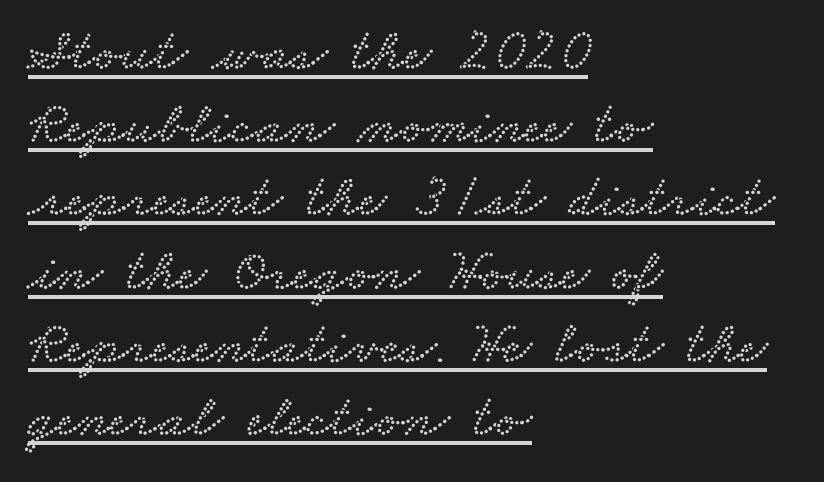
{"serif": "yes", "width": "wide", "stroke_contrast": "low", "x_height": "small", "monospaced": "no", "underline": "yes", "align": "left", "line_spacing_ratio": 1.22, "letter_spacing": "normal", "letter_spacing_em": 0.0, "glyph_px": 60}
